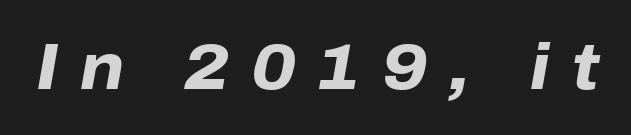
The image shows 64 px heavy type, italic (leaning right); set unusually wide letter spacing (+0.34 em), not underlined; low stroke contrast and a medium x-height.
